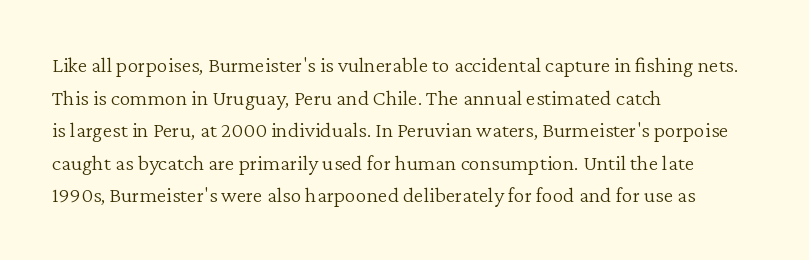
Rows of type keep a routine distance in the vertical direction. The space beneath each line is pristine and unruled. Which margin do the lines hug? The left one — the right edge is uneven. The letterforms sit shoulder to shoulder at normal distance.
